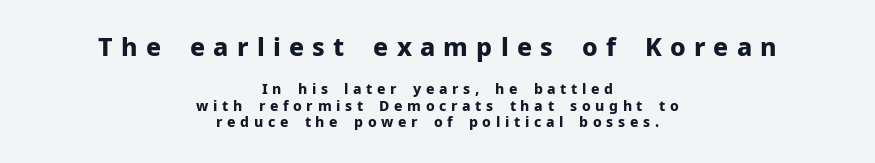
Q: Is the text bold? A: Yes.
Q: Is the text italic (slanted)? A: No, it is upright.
Q: Is the text underlined? A: No.
Q: How is the paragraph aligned? A: Centered.
Q: Is the spacing between letters normal or unusually wide? A: Unusually wide.
Q: Which block of text is set in a larger size, the first (top) or the second (bottom)? A: The first (top) one.
